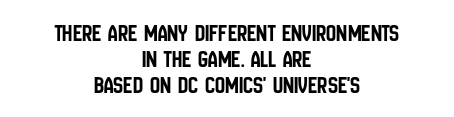
Q: Is the text italic (slanted)? A: No, it is upright.
Q: Is the text underlined? A: No.
Q: How is the paragraph aligned? A: Centered.
Q: Is the spacing between letters normal or unusually wide? A: Normal.
Q: Is the spacing between lines tight, normal or loose? A: Tight.
